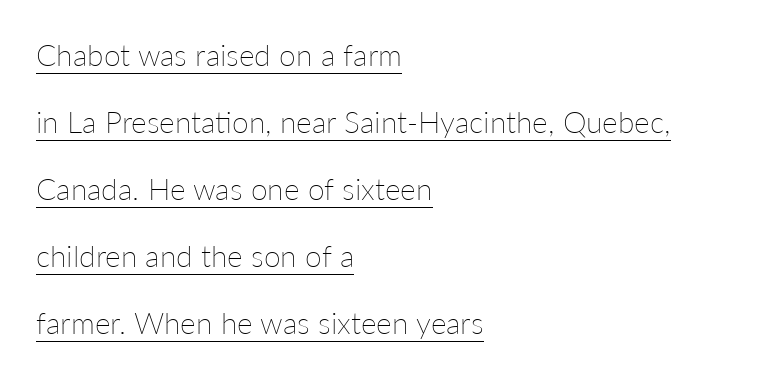
The image shows 30 px thin type, upright; set left-aligned, loose line spacing (2.23x), normal letter spacing, underlined; low stroke contrast and a medium x-height.
